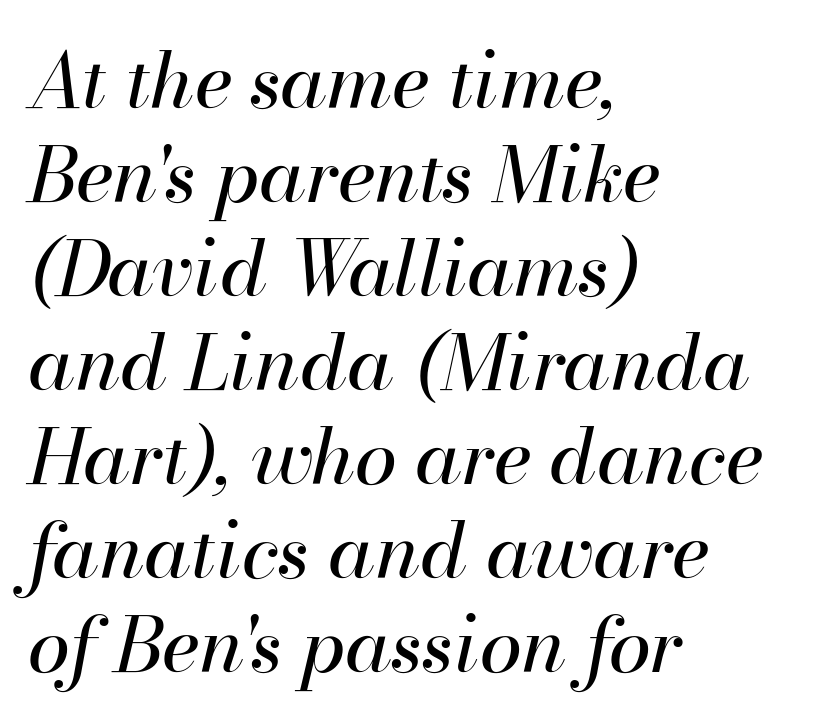
Q: Is the text bold? A: No.
Q: Is the text italic (slanted)? A: Yes, it leans right by about 13 degrees.
Q: Is the text underlined? A: No.
Q: How is the paragraph aligned? A: Left-aligned.
Q: Is the spacing between letters normal or unusually wide? A: Normal.
Q: Width (condensed, normal, or wide)? A: Normal.
Q: Stroke contrast? A: High.
Q: x-height? A: Small.
Q: Monospaced? A: No.
